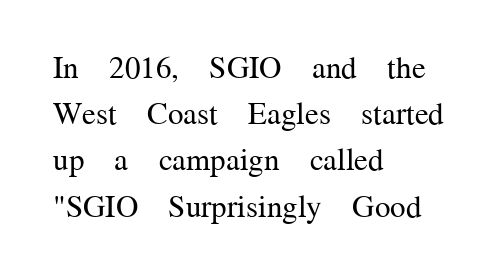
{"serif": "yes", "italic": "no", "bold": "no", "weight": "regular", "width": "normal", "stroke_contrast": "medium", "x_height": "medium", "monospaced": "no", "underline": "no", "align": "left", "line_spacing": "normal", "line_spacing_ratio": 1.49, "letter_spacing": "normal", "letter_spacing_em": 0.0, "glyph_px": 31}
